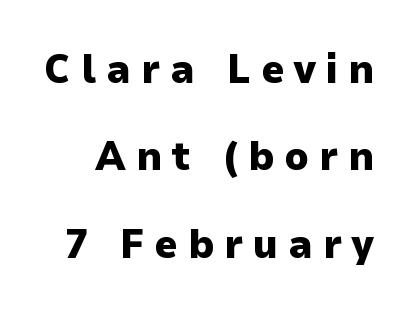
Q: Is the text bold? A: Yes.
Q: Is the text italic (slanted)? A: No, it is upright.
Q: Is the typeface a serif or a sans-serif typeface? A: Sans-serif.
Q: Is the text underlined? A: No.
Q: Is the spacing between letters normal or unusually wide? A: Unusually wide.
Q: Is the spacing between lines tight, normal or loose? A: Loose.
Q: Width (condensed, normal, or wide)? A: Normal.
Q: Stroke contrast? A: Low.
Q: x-height? A: Medium.
Q: Monospaced? A: No.
